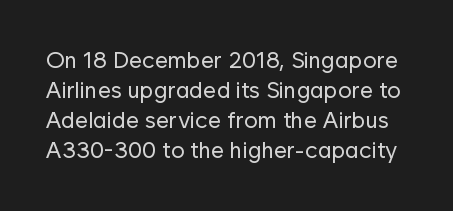
{"italic": "no", "bold": "no", "underline": "no", "line_spacing": "normal", "line_spacing_ratio": 1.31, "letter_spacing": "normal", "letter_spacing_em": 0.0, "glyph_px": 23}
